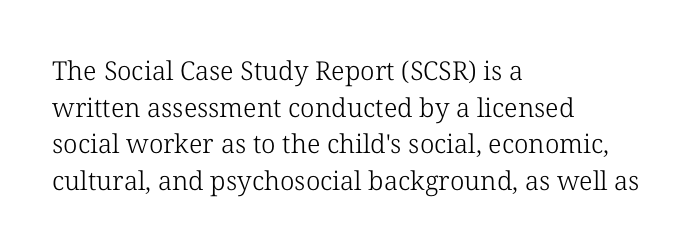
{"italic": "no", "bold": "no", "underline": "no", "align": "left", "line_spacing": "normal", "line_spacing_ratio": 1.41, "letter_spacing": "normal", "letter_spacing_em": 0.0, "glyph_px": 26}
